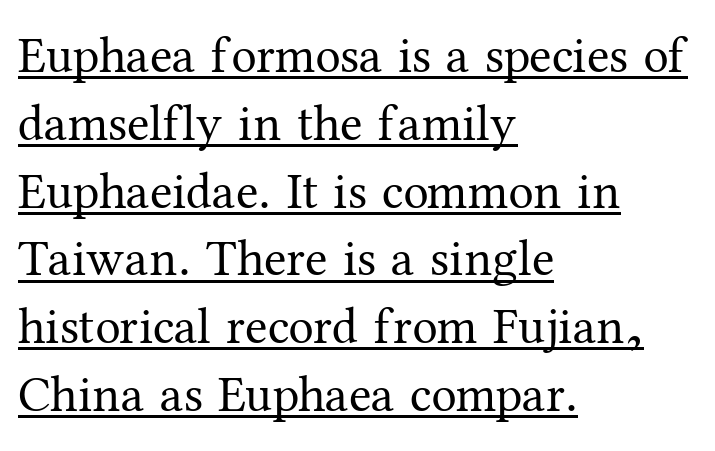
Evenly set lines give the paragraph a standard silhouette. This sample has the flowing, uneven cadence of proportional lettering. To sum up the face: it has serifs. The typesetting does not lean heavy: it is not bold.
